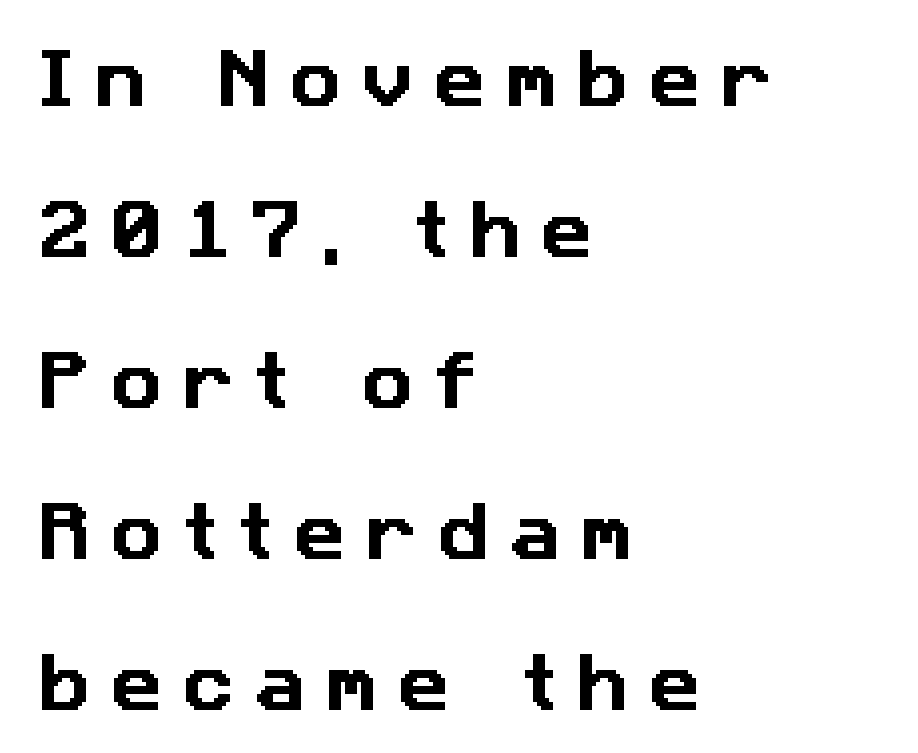
The image shows 64 px sans-serif type; set left-aligned, loose line spacing (2.36x), unusually wide letter spacing (+0.31 em), not underlined; low stroke contrast and a medium x-height.
